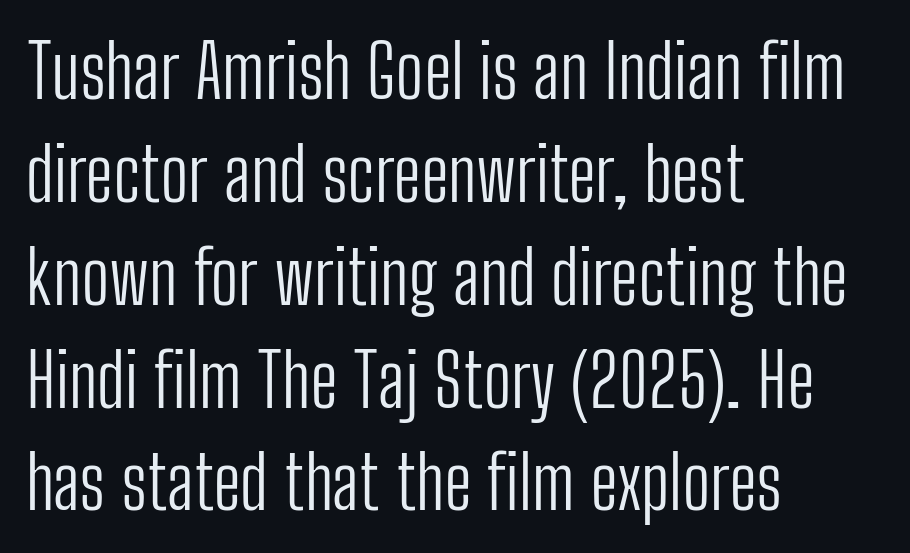
Casual observation: everything's shoved over to the left. The foot of each line stays bare and open. The passage shown stacks its lines at a standard gap. Examine the stroke ends and you'll find no serifs. Letters have the restrained weight of plain body copy at most. The horizontal fit of the characters is conventional and even.
